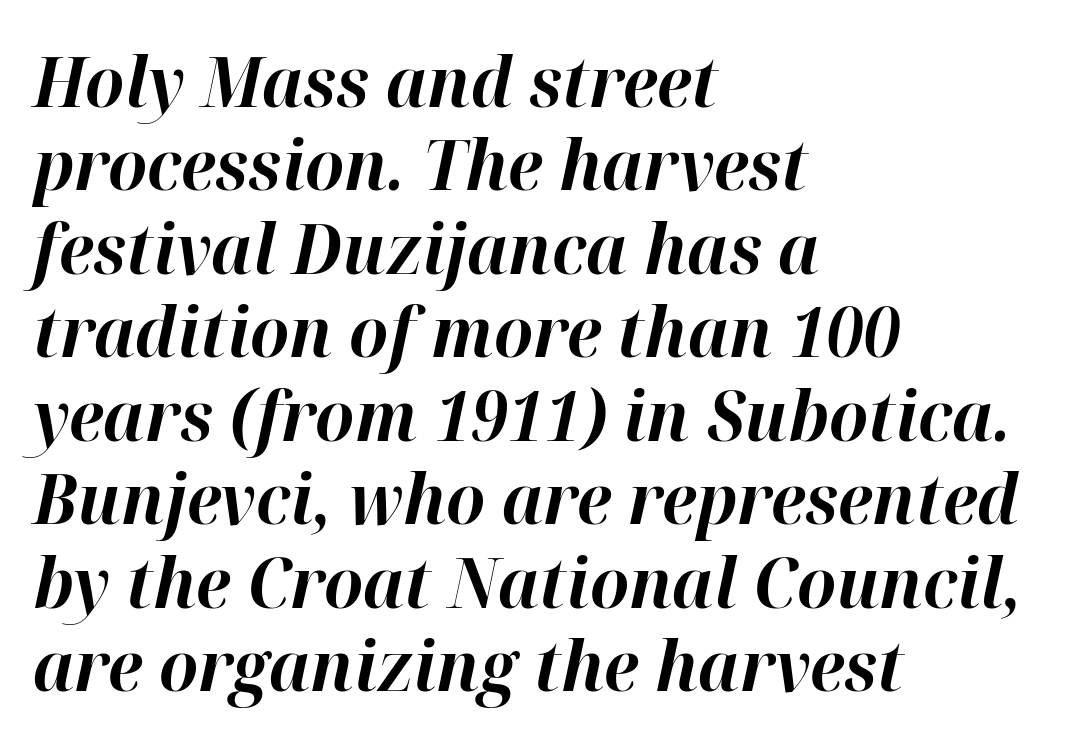
Q: Is the text bold? A: Yes.
Q: Is the text italic (slanted)? A: Yes, it leans right by about 12 degrees.
Q: Is the text underlined? A: No.
Q: How is the paragraph aligned? A: Left-aligned.
Q: Is the spacing between letters normal or unusually wide? A: Normal.
Q: Width (condensed, normal, or wide)? A: Normal.
Q: Stroke contrast? A: High.
Q: x-height? A: Medium.
Q: Monospaced? A: No.
